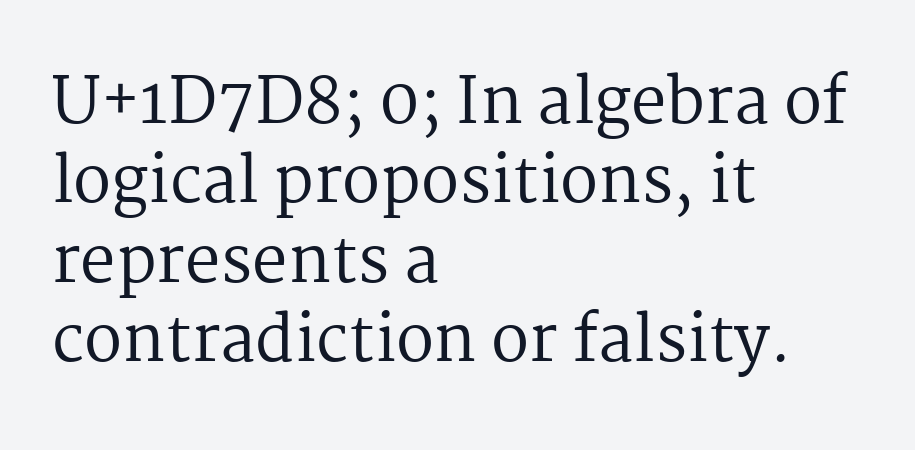
Nobody touched the tracking dial on this one. Vertical stems look standard width or narrower in stroke. Bare-footed words on every line. Do the characters align in a grid? No, the font is proportional. Font category for this specimen: serif.
